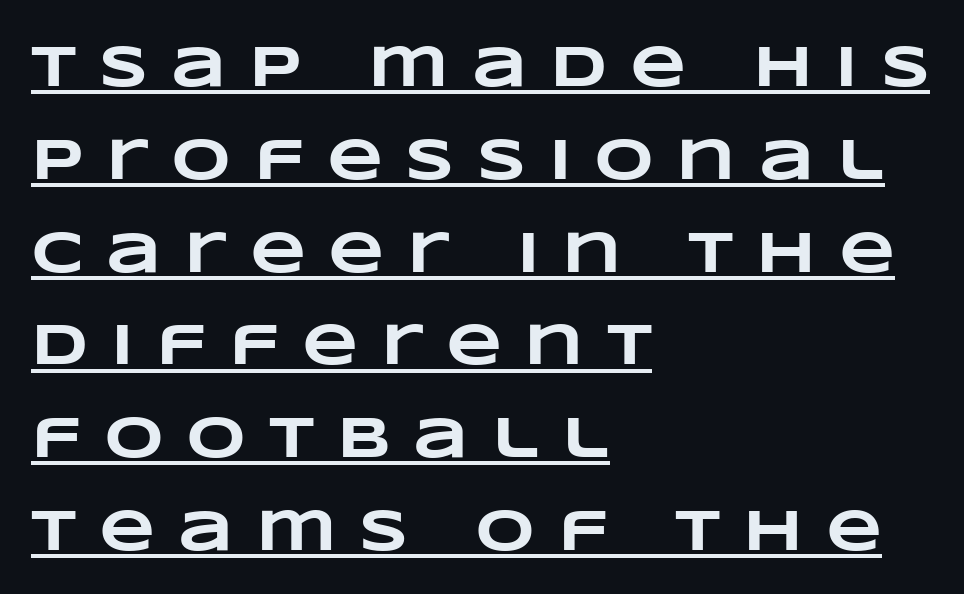
Whoever set this chose a conventional vertical rhythm. Decoration check: the copy is underlined. The text block is weighted toward the left margin, trailing off unevenly rightward. Do the characters align in a grid? No, the font is proportional. Chunky letters — that's bold for sure.
